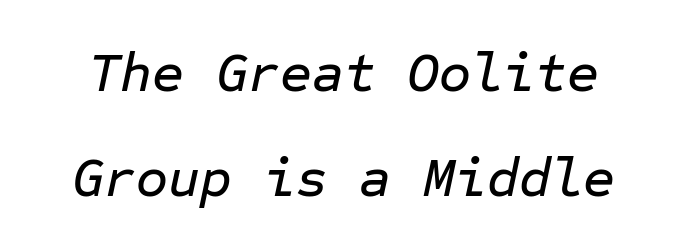
The image shows 55 px text type, italic (leaning right), monospaced; set loose line spacing (1.91x), normal letter spacing, not underlined; low stroke contrast and a medium x-height.
